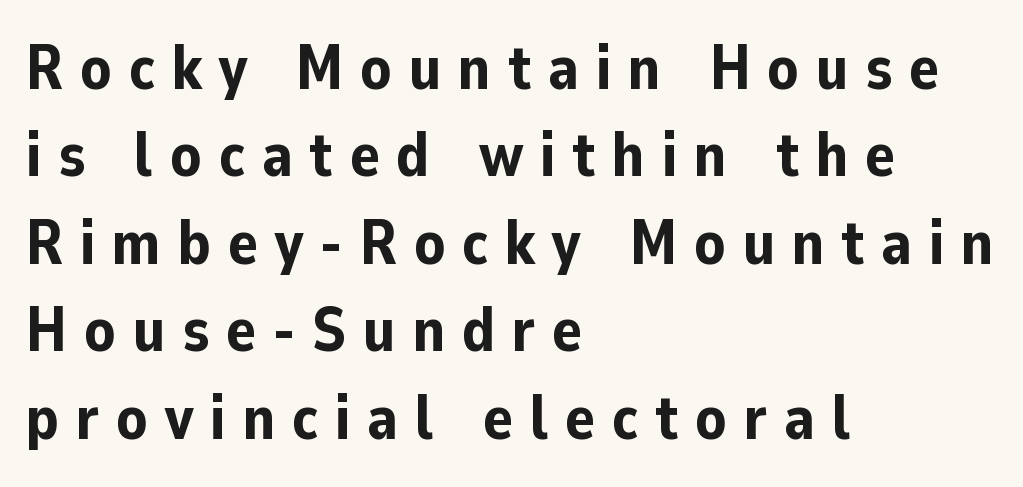
{"serif": "no", "italic": "no", "bold": "yes", "weight": "bold", "width": "normal", "stroke_contrast": "low", "x_height": "medium", "monospaced": "no", "underline": "no", "align": "left", "line_spacing": "normal", "line_spacing_ratio": 1.41, "letter_spacing": "wide", "letter_spacing_em": 0.27, "glyph_px": 62}
